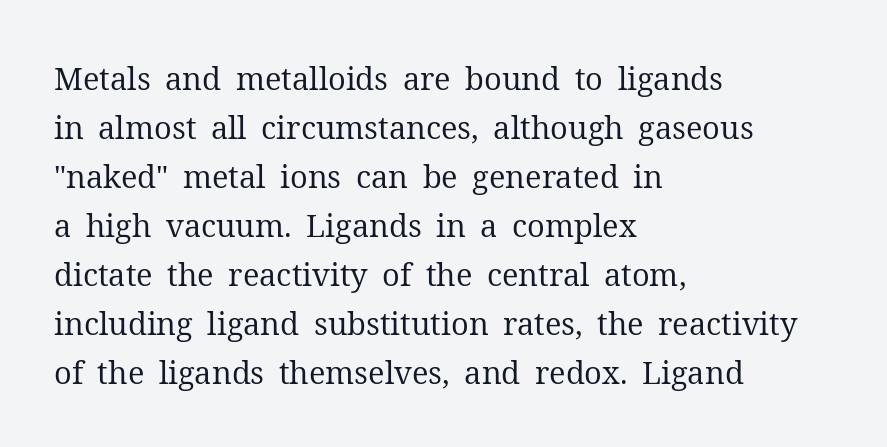
{"serif": "yes", "italic": "no", "bold": "no", "weight": "regular", "width": "normal", "stroke_contrast": "medium", "x_height": "medium", "monospaced": "no", "underline": "no", "align": "left", "line_spacing": "normal", "line_spacing_ratio": 1.58, "letter_spacing": "normal", "letter_spacing_em": 0.0, "glyph_px": 31}
